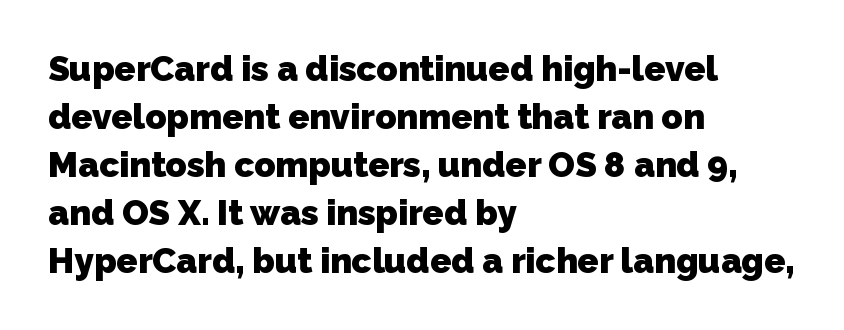
Q: Is the text bold? A: Yes.
Q: Is the typeface a serif or a sans-serif typeface? A: Sans-serif.
Q: Is the text underlined? A: No.
Q: How is the paragraph aligned? A: Left-aligned.
Q: Is the spacing between letters normal or unusually wide? A: Normal.
Q: Is the spacing between lines tight, normal or loose? A: Normal.
Q: Width (condensed, normal, or wide)? A: Normal.
Q: Stroke contrast? A: Low.
Q: x-height? A: Medium.
Q: Monospaced? A: No.
